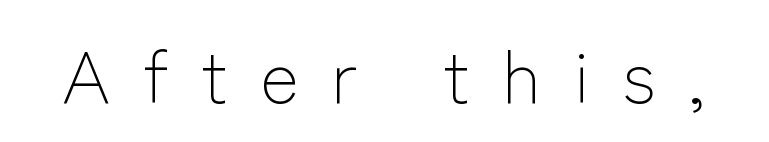
Q: Is the text bold? A: No.
Q: Is the text italic (slanted)? A: No, it is upright.
Q: Is the typeface a serif or a sans-serif typeface? A: Sans-serif.
Q: Is the text underlined? A: No.
Q: Is the spacing between letters normal or unusually wide? A: Unusually wide.
Q: Width (condensed, normal, or wide)? A: Normal.
Q: Stroke contrast? A: Low.
Q: x-height? A: Medium.
Q: Monospaced? A: No.
